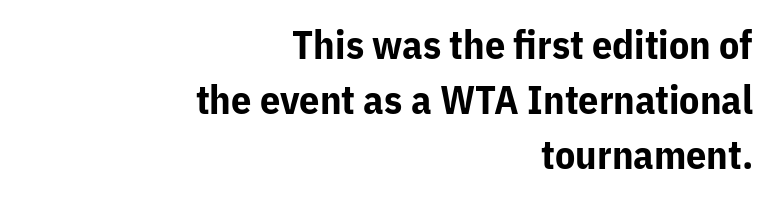
{"serif": "no", "italic": "no", "bold": "yes", "weight": "bold", "width": "normal", "stroke_contrast": "low", "x_height": "medium", "monospaced": "no", "underline": "no", "align": "right", "line_spacing": "normal", "line_spacing_ratio": 1.37, "letter_spacing": "normal", "letter_spacing_em": 0.0, "glyph_px": 40}
